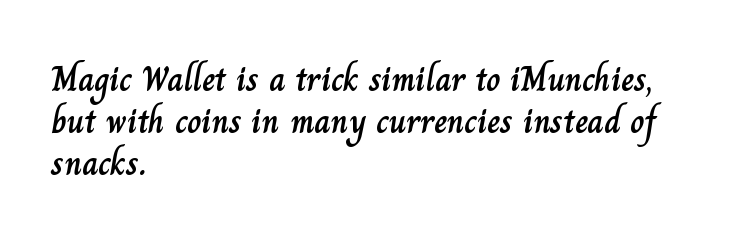
Q: Is the text italic (slanted)? A: Yes.
Q: Is the text underlined? A: No.
Q: How is the paragraph aligned? A: Left-aligned.
Q: Is the spacing between letters normal or unusually wide? A: Normal.
Q: Width (condensed, normal, or wide)? A: Normal.
Q: Stroke contrast? A: Low.
Q: x-height? A: Small.
Q: Monospaced? A: No.
